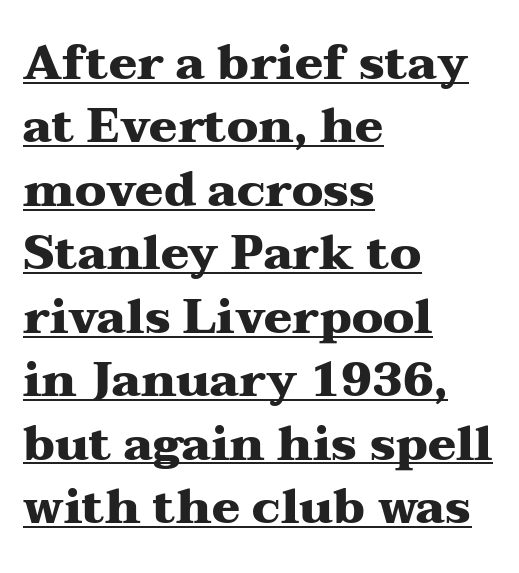
{"serif": "yes", "italic": "no", "bold": "yes", "weight": "heavy", "width": "wide", "stroke_contrast": "medium", "x_height": "medium", "monospaced": "no", "underline": "yes", "align": "left", "line_spacing": "normal", "line_spacing_ratio": 1.35, "letter_spacing": "normal", "letter_spacing_em": 0.0, "glyph_px": 47}
